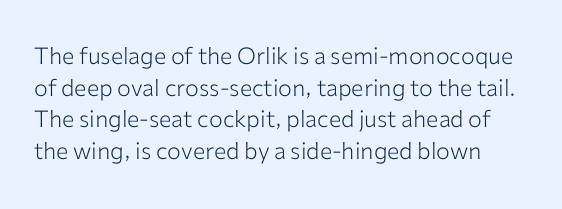
Q: Is the text bold? A: No.
Q: Is the text italic (slanted)? A: No, it is upright.
Q: Is the text underlined? A: No.
Q: Is the spacing between letters normal or unusually wide? A: Normal.
Q: Is the spacing between lines tight, normal or loose? A: Normal.
